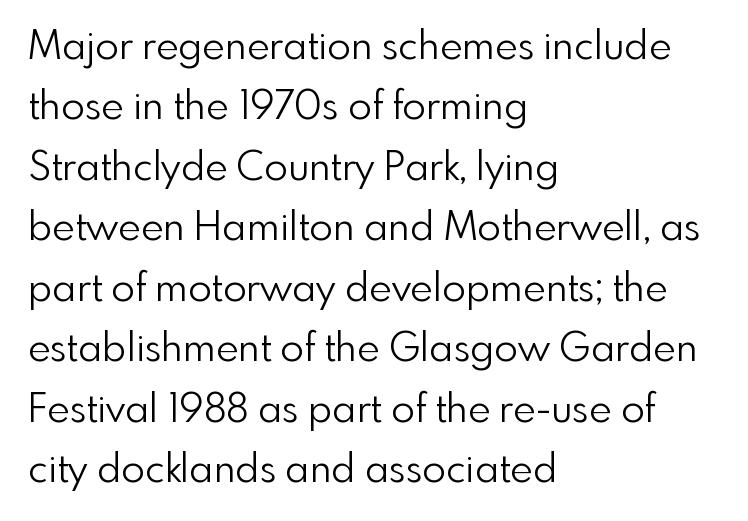
The image shows 39 px light sans-serif type, upright; set left-aligned, normal line spacing (1.55x), normal letter spacing, not underlined; a small x-height.
